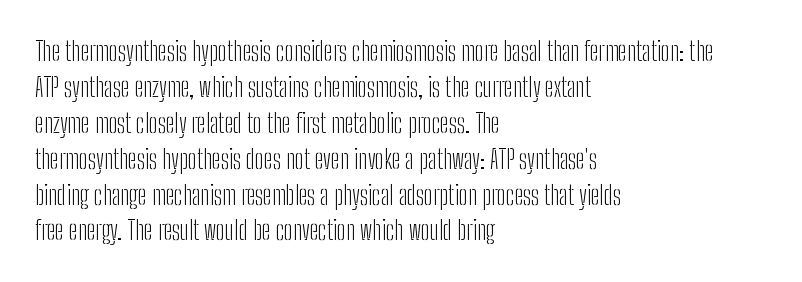
Q: Is the text bold? A: No.
Q: Is the text italic (slanted)? A: No, it is upright.
Q: Is the text underlined? A: No.
Q: How is the paragraph aligned? A: Left-aligned.
Q: Is the spacing between letters normal or unusually wide? A: Normal.
Q: Is the spacing between lines tight, normal or loose? A: Normal.
